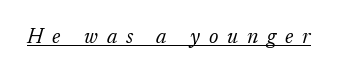
The image shows 21 px text type, italic (leaning right); set unusually wide letter spacing (+0.43 em), underlined.
